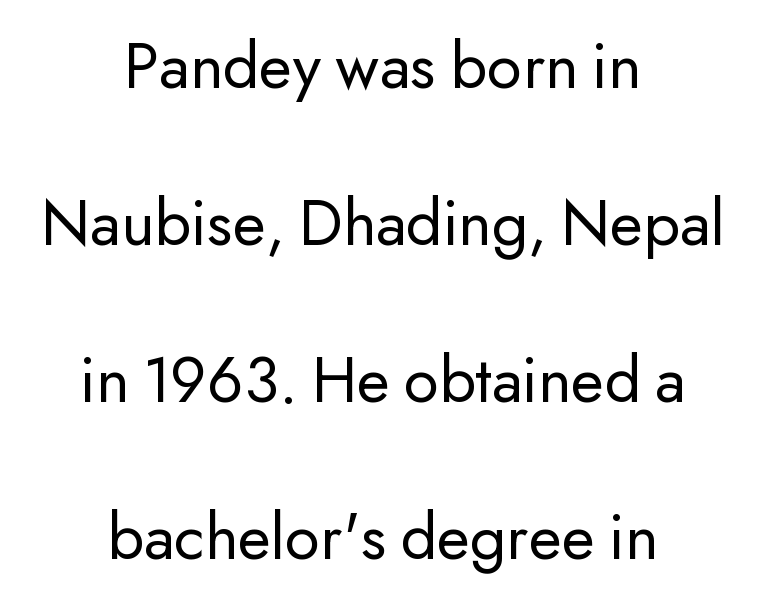
{"serif": "no", "italic": "no", "bold": "no", "weight": "regular", "width": "normal", "stroke_contrast": "low", "x_height": "small", "monospaced": "no", "underline": "no", "align": "center", "line_spacing": "loose", "line_spacing_ratio": 2.31, "letter_spacing": "normal", "letter_spacing_em": 0.0, "glyph_px": 68}
